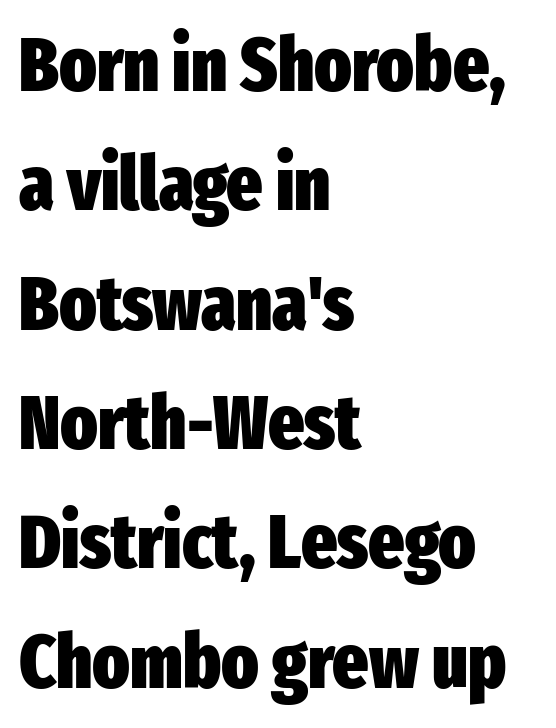
The image shows 76 px heavy, condensed sans-serif type, upright; set left-aligned, normal line spacing (1.57x), normal letter spacing, not underlined; low stroke contrast and a medium x-height.
